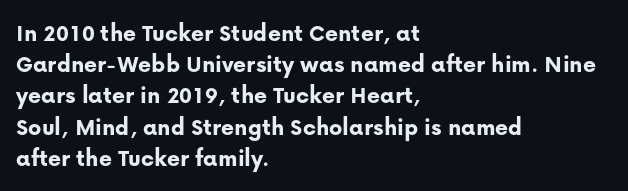
{"italic": "no", "bold": "yes", "underline": "no", "align": "left", "line_spacing": "normal", "line_spacing_ratio": 1.25, "letter_spacing": "normal", "letter_spacing_em": 0.0, "glyph_px": 25}
